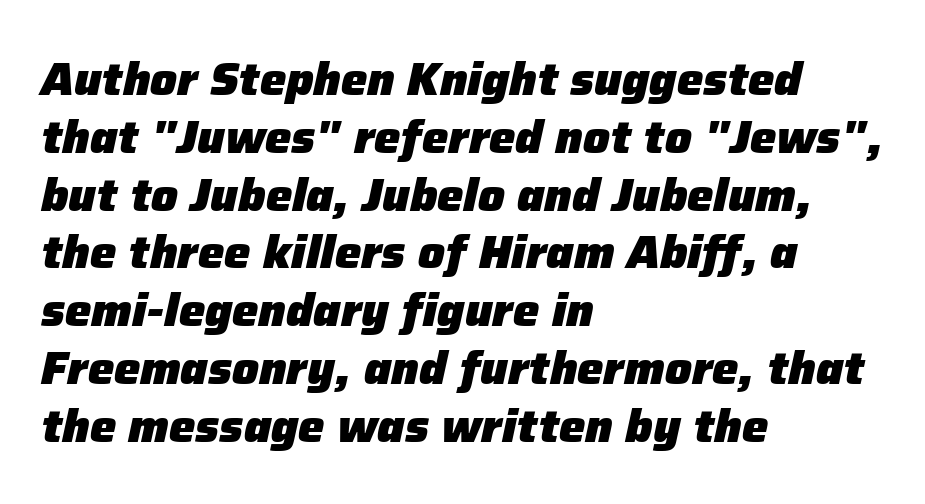
{"italic": "yes", "lean": "right", "slant_degrees": 12, "bold": "yes", "weight": "heavy", "width": "normal", "stroke_contrast": "low", "x_height": "medium", "monospaced": "no", "underline": "no", "align": "left", "line_spacing_ratio": 1.23, "letter_spacing": "normal", "letter_spacing_em": 0.0, "glyph_px": 47}
